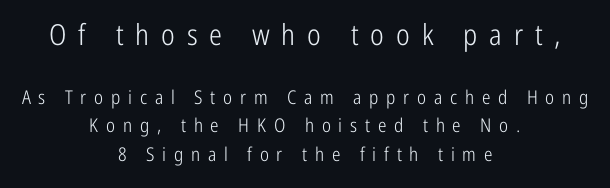
Q: Is the text bold? A: No.
Q: Is the text italic (slanted)? A: No, it is upright.
Q: Is the typeface a serif or a sans-serif typeface? A: Sans-serif.
Q: Is the text underlined? A: No.
Q: How is the paragraph aligned? A: Centered.
Q: Is the spacing between letters normal or unusually wide? A: Unusually wide.
Q: Is the spacing between lines tight, normal or loose? A: Normal.
Q: Which block of text is set in a larger size, the first (top) or the second (bottom)? A: The first (top) one.
Q: Width (condensed, normal, or wide)? A: Condensed.
Q: Stroke contrast? A: Low.
Q: x-height? A: Medium.
Q: Monospaced? A: No.
